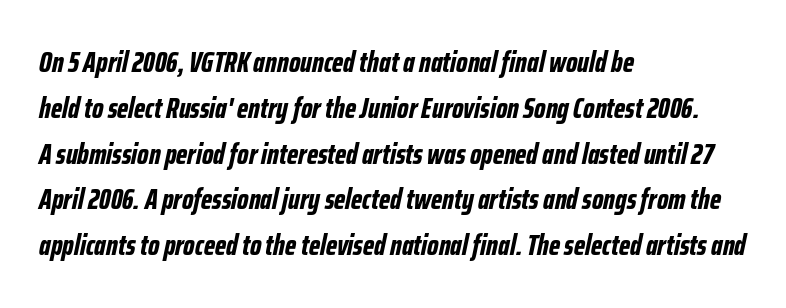
{"italic": "yes", "lean": "right", "slant_degrees": 12, "bold": "yes", "weight": "bold", "width": "condensed", "stroke_contrast": "low", "x_height": "medium", "monospaced": "no", "underline": "no", "align": "left", "line_spacing": "normal", "line_spacing_ratio": 1.58, "letter_spacing": "normal", "letter_spacing_em": 0.0, "glyph_px": 29}
